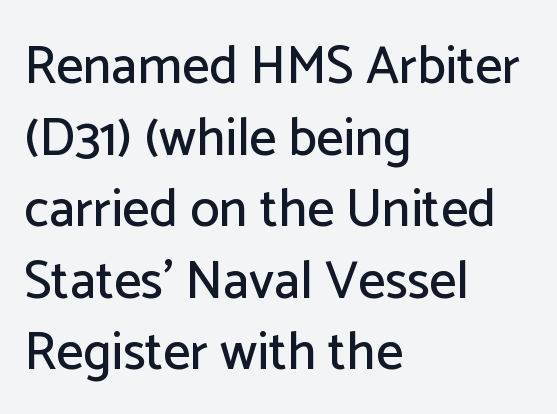
Q: Is the text italic (slanted)? A: No, it is upright.
Q: Is the typeface a serif or a sans-serif typeface? A: Sans-serif.
Q: Is the text underlined? A: No.
Q: How is the paragraph aligned? A: Left-aligned.
Q: Is the spacing between letters normal or unusually wide? A: Normal.
Q: Is the spacing between lines tight, normal or loose? A: Normal.
Q: Width (condensed, normal, or wide)? A: Normal.
Q: Stroke contrast? A: Low.
Q: x-height? A: Medium.
Q: Monospaced? A: No.
